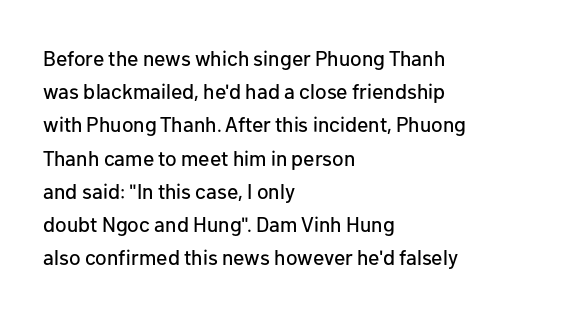
The image shows 21 px text type, upright; set left-aligned, normal line spacing (1.58x), normal letter spacing, not underlined.
